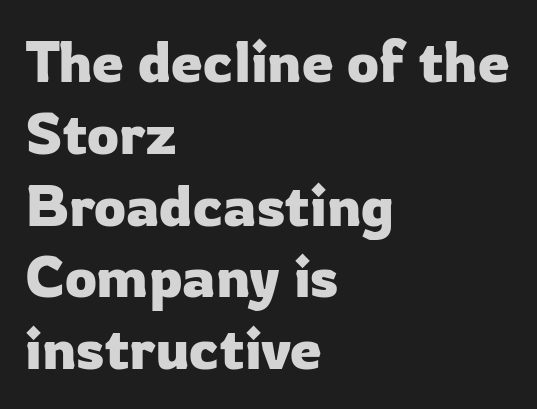
Q: Is the text italic (slanted)? A: No, it is upright.
Q: Is the typeface a serif or a sans-serif typeface? A: Sans-serif.
Q: Is the text underlined? A: No.
Q: How is the paragraph aligned? A: Left-aligned.
Q: Is the spacing between letters normal or unusually wide? A: Normal.
Q: Is the spacing between lines tight, normal or loose? A: Normal.
Q: Width (condensed, normal, or wide)? A: Normal.
Q: Stroke contrast? A: Low.
Q: x-height? A: Medium.
Q: Monospaced? A: No.
